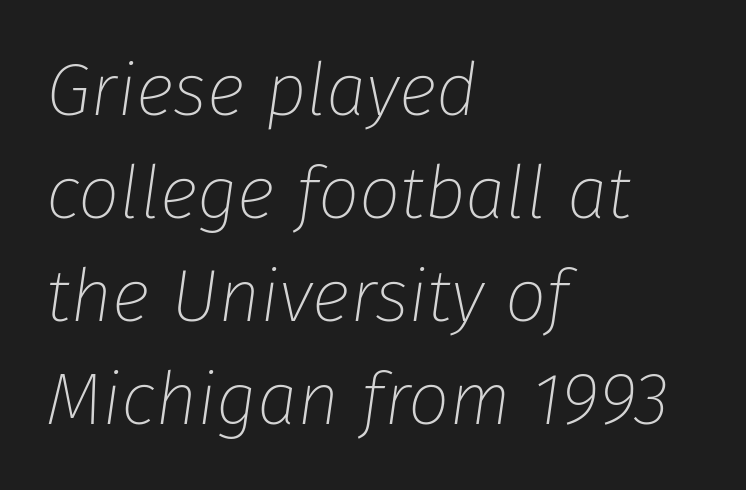
Q: Is the text bold? A: No.
Q: Is the text italic (slanted)? A: Yes, it leans right by about 8 degrees.
Q: Is the text underlined? A: No.
Q: How is the paragraph aligned? A: Left-aligned.
Q: Is the spacing between letters normal or unusually wide? A: Normal.
Q: Is the spacing between lines tight, normal or loose? A: Normal.
Q: Width (condensed, normal, or wide)? A: Normal.
Q: Stroke contrast? A: Low.
Q: x-height? A: Medium.
Q: Monospaced? A: No.
